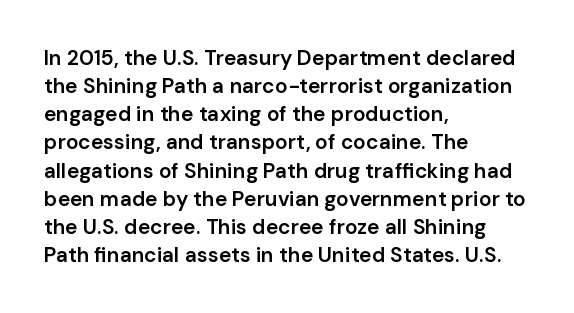
{"italic": "no", "bold": "semi", "underline": "no", "align": "left", "line_spacing": "normal", "line_spacing_ratio": 1.34, "letter_spacing": "normal", "letter_spacing_em": 0.0, "glyph_px": 21}
